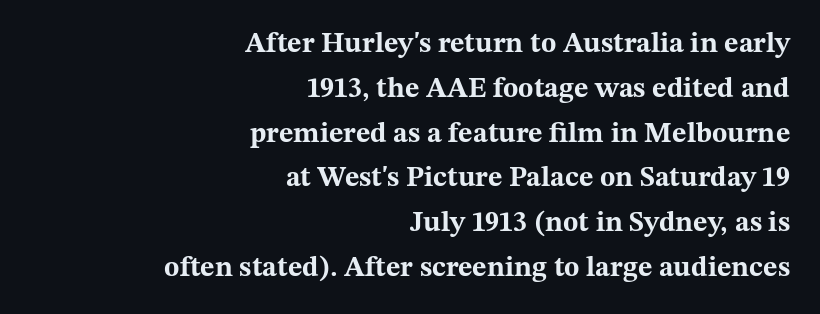
Q: Is the text bold? A: Yes.
Q: Is the text italic (slanted)? A: No, it is upright.
Q: Is the typeface a serif or a sans-serif typeface? A: Serif.
Q: Is the text underlined? A: No.
Q: How is the paragraph aligned? A: Right-aligned.
Q: Is the spacing between letters normal or unusually wide? A: Normal.
Q: Is the spacing between lines tight, normal or loose? A: Normal.
Q: Width (condensed, normal, or wide)? A: Wide.
Q: Stroke contrast? A: Medium.
Q: x-height? A: Medium.
Q: Monospaced? A: No.
